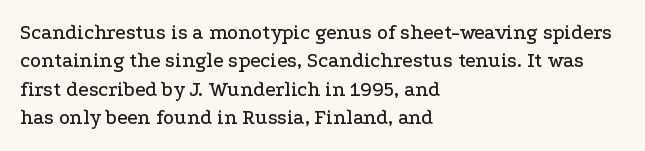
{"italic": "no", "underline": "no", "align": "left", "line_spacing": "normal", "line_spacing_ratio": 1.35, "letter_spacing": "normal", "letter_spacing_em": 0.0, "glyph_px": 21}
